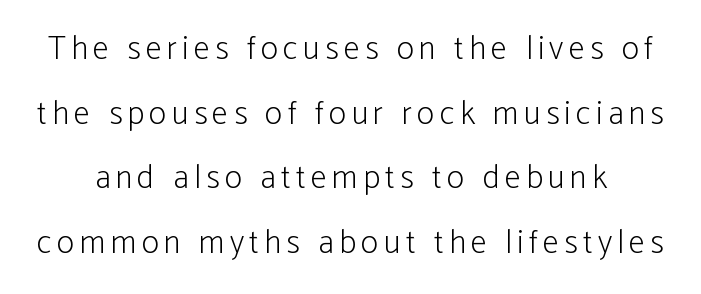
{"serif": "no", "italic": "no", "bold": "no", "weight": "light", "width": "condensed", "stroke_contrast": "low", "x_height": "medium", "monospaced": "no", "underline": "no", "line_spacing": "loose", "line_spacing_ratio": 1.96, "glyph_px": 33}
